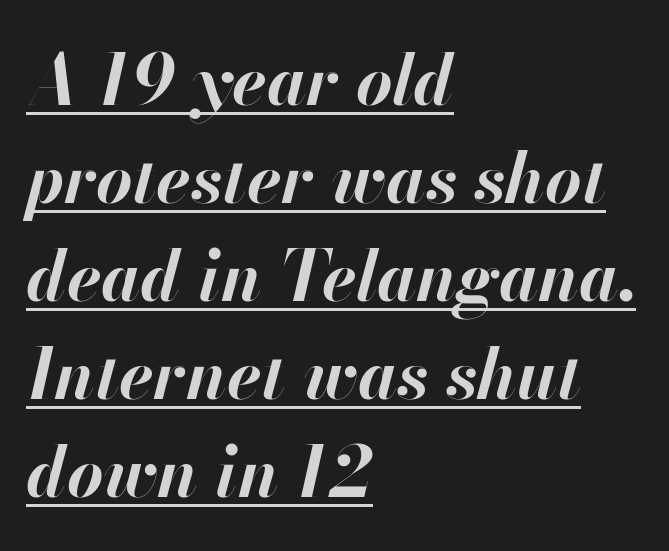
Q: Is the text bold? A: Yes.
Q: Is the text italic (slanted)? A: Yes, it leans right by about 13 degrees.
Q: Is the text underlined? A: Yes.
Q: How is the paragraph aligned? A: Left-aligned.
Q: Is the spacing between letters normal or unusually wide? A: Normal.
Q: Is the spacing between lines tight, normal or loose? A: Normal.
Q: Width (condensed, normal, or wide)? A: Normal.
Q: Stroke contrast? A: High.
Q: x-height? A: Small.
Q: Monospaced? A: No.
